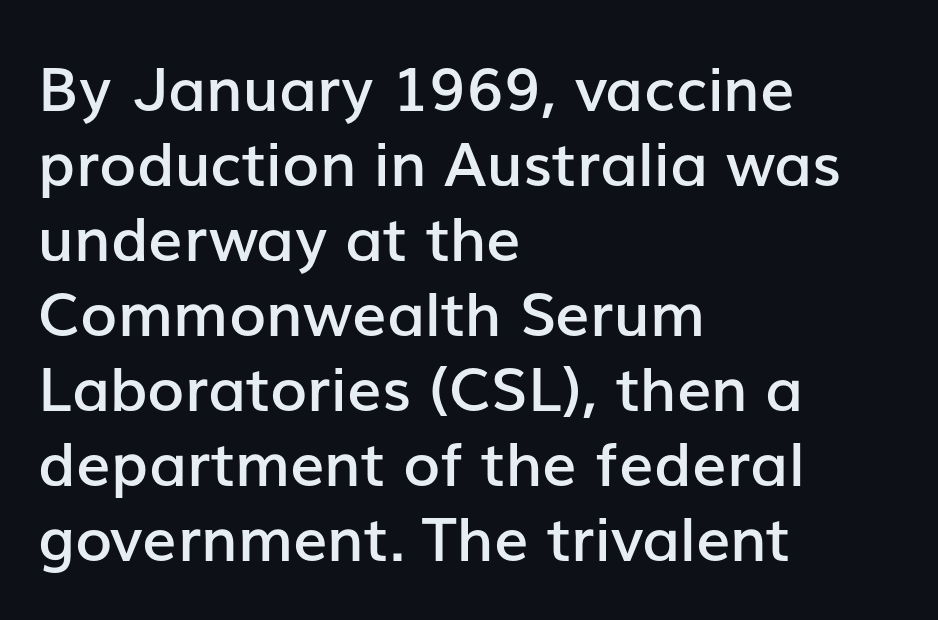
This is sans-serif lettering, the kind often seen on screens and signage. Type without underlining. The rendering keeps characters at their native spacing. This sample has the flowing, uneven cadence of proportional lettering. The strokes are fattened partway — semibold, not bold.
